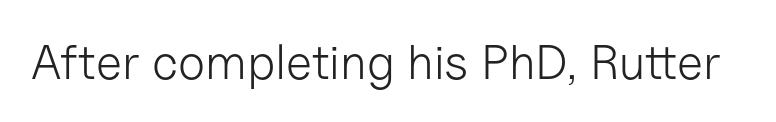
{"serif": "no", "italic": "no", "bold": "no", "weight": "light", "width": "normal", "stroke_contrast": "low", "x_height": "medium", "monospaced": "no", "underline": "no", "letter_spacing": "normal", "letter_spacing_em": 0.0, "glyph_px": 49}
